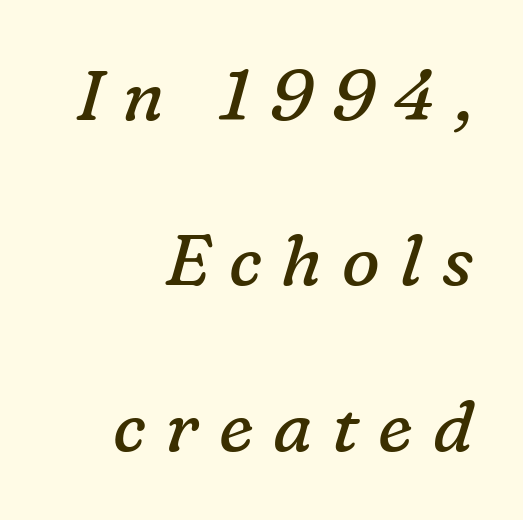
Q: Is the text bold? A: No.
Q: Is the text italic (slanted)? A: Yes, it leans right by about 16 degrees.
Q: Is the typeface a serif or a sans-serif typeface? A: Serif.
Q: Is the text underlined? A: No.
Q: How is the paragraph aligned? A: Right-aligned.
Q: Is the spacing between letters normal or unusually wide? A: Unusually wide.
Q: Is the spacing between lines tight, normal or loose? A: Loose.
Q: Width (condensed, normal, or wide)? A: Normal.
Q: Stroke contrast? A: Low.
Q: x-height? A: Medium.
Q: Monospaced? A: No.
